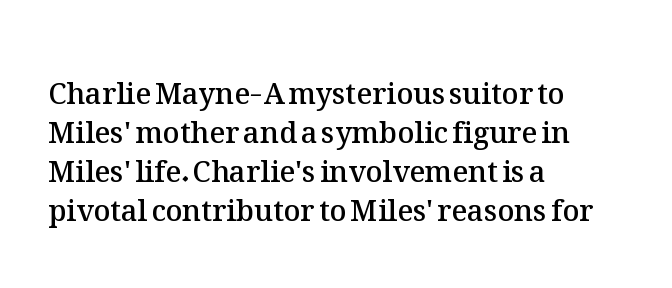
The image shows 29 px semibold type, upright; set left-aligned, normal line spacing (1.35x), normal letter spacing, not underlined; medium stroke contrast and a medium x-height.
